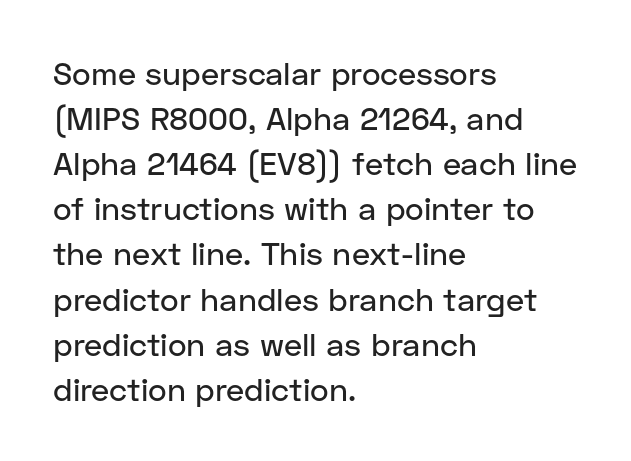
The image shows 32 px sans-serif type, upright; set left-aligned, normal line spacing (1.41x), normal letter spacing, not underlined; low stroke contrast and a medium x-height.
